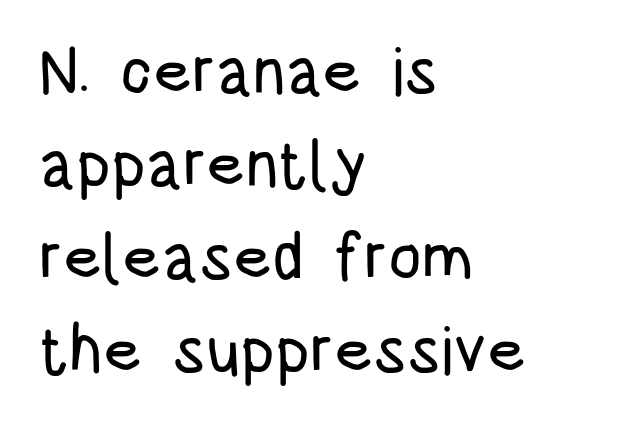
The image shows 66 px condensed sans-serif type, upright; set left-aligned, normal line spacing (1.41x), normal letter spacing, not underlined; low stroke contrast and a large x-height.
